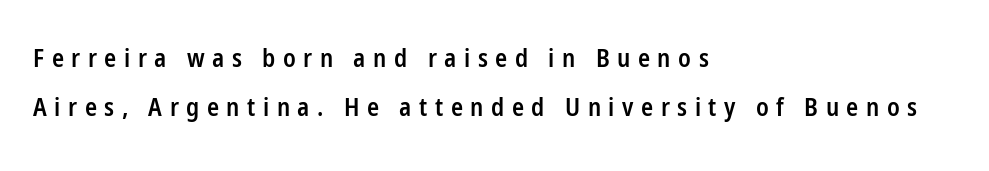
{"italic": "no", "bold": "semi", "underline": "no", "align": "left", "line_spacing": "loose", "line_spacing_ratio": 1.96, "letter_spacing": "wide", "letter_spacing_em": 0.3, "glyph_px": 25}
